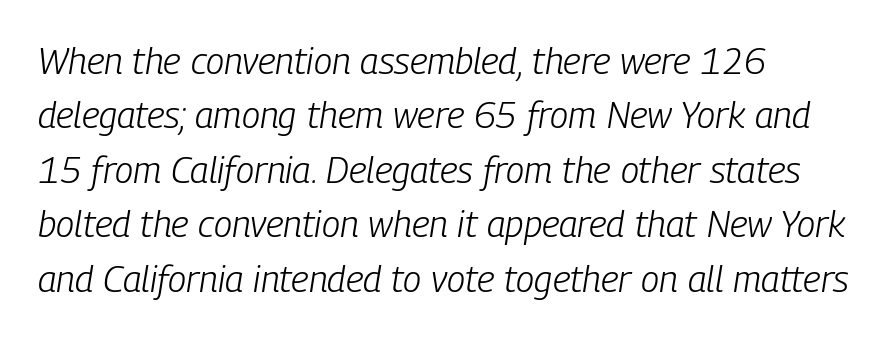
The tracking reads as untouched default to a designer's eye. The passage shown is not bold in any degree. It's the slanting kind of type. Where is the straight margin? On the left. Descenders are the only things crossing below the line. The passage shown is typed in a proportional face where columns would drift.
